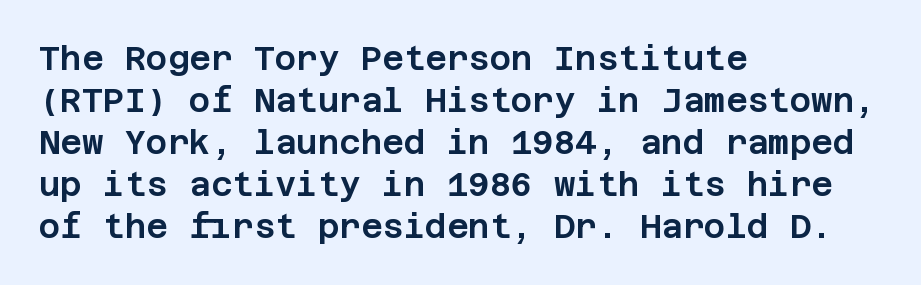
Q: Is the text italic (slanted)? A: No, it is upright.
Q: Is the typeface a serif or a sans-serif typeface? A: Sans-serif.
Q: Is the text underlined? A: No.
Q: How is the paragraph aligned? A: Left-aligned.
Q: Is the spacing between letters normal or unusually wide? A: Normal.
Q: Is the spacing between lines tight, normal or loose? A: Normal.
Q: Width (condensed, normal, or wide)? A: Normal.
Q: Stroke contrast? A: Low.
Q: x-height? A: Large.
